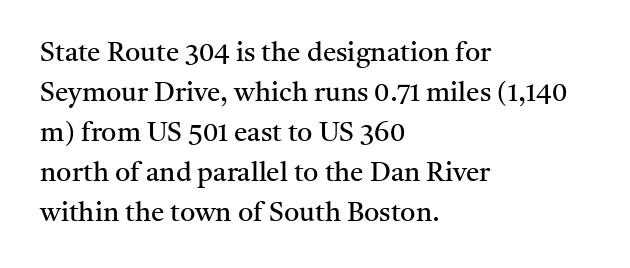
Italic: no, the glyphs are upright roman. Observe the ordinary spacing: letters are neighbours, not strangers. Line spacing here is normal. The zone under the glyphs is completely vacant. These lines stack with their left ends in a neat column.
